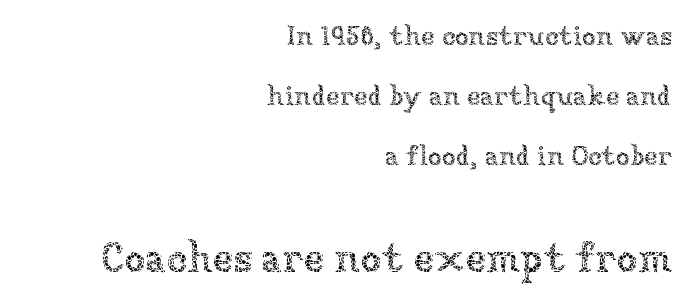
The lettering stays uniformly vertical, giving the passage a roman look. What's the leading like? Stretched, with rows far apart. The lower block of text is set noticeably larger than the block above it. These lines are rendered in a variable-pitch font. The string is rendered with underlining switched off.
